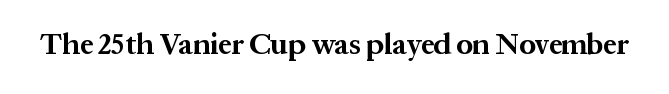
The image shows 29 px bold serif type, upright; set normal letter spacing, not underlined; medium stroke contrast and a medium x-height.
